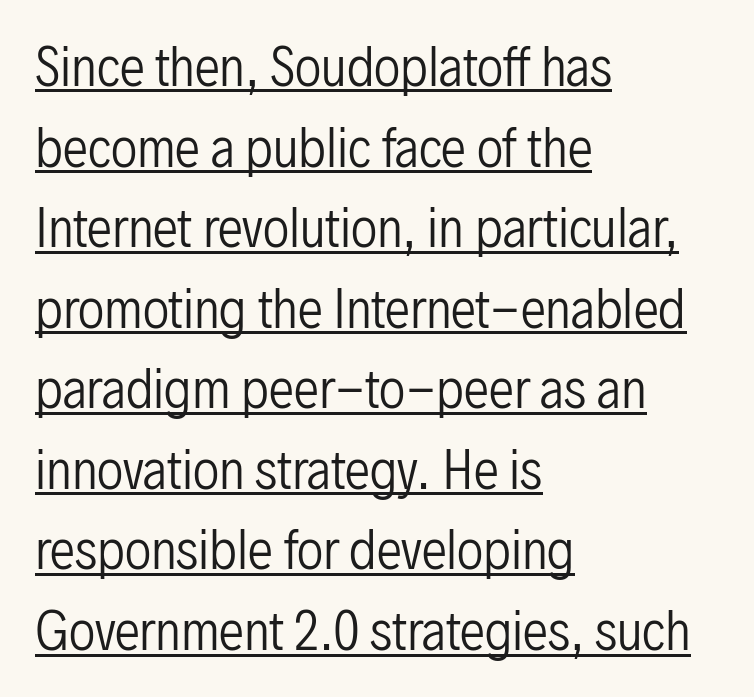
The image shows 51 px regular-weight, condensed sans-serif type, upright; set left-aligned, normal line spacing (1.58x), normal letter spacing, underlined; low stroke contrast and a medium x-height.
